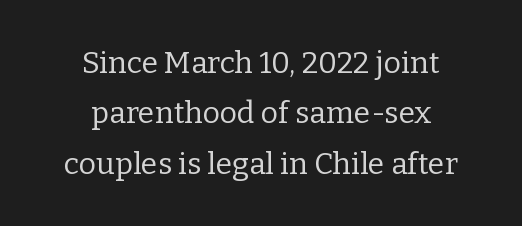
Q: Is the text bold? A: No.
Q: Is the text italic (slanted)? A: No, it is upright.
Q: Is the typeface a serif or a sans-serif typeface? A: Serif.
Q: Is the text underlined? A: No.
Q: How is the paragraph aligned? A: Centered.
Q: Is the spacing between letters normal or unusually wide? A: Normal.
Q: Is the spacing between lines tight, normal or loose? A: Normal.
Q: Width (condensed, normal, or wide)? A: Normal.
Q: Stroke contrast? A: Low.
Q: x-height? A: Medium.
Q: Monospaced? A: No.
